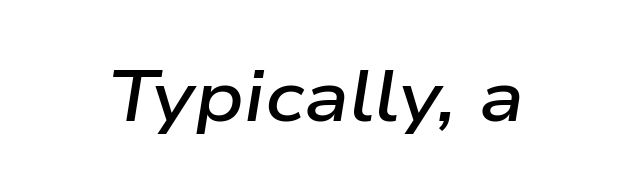
Decoration check: the copy has no underline. These lines are rendered in a variable-pitch font. Does the lettering tilt? It does — this is italic. The face used here is a semibold: visibly heavier than regular, lighter than bold. The tracking reads as untouched default to a designer's eye.
